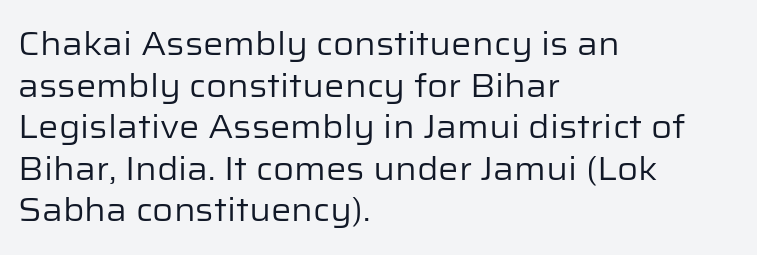
{"serif": "no", "italic": "no", "bold": "no", "weight": "regular", "width": "normal", "stroke_contrast": "low", "x_height": "medium", "monospaced": "no", "underline": "no", "align": "left", "line_spacing": "normal", "line_spacing_ratio": 1.3, "letter_spacing": "normal", "letter_spacing_em": 0.0, "glyph_px": 32}
